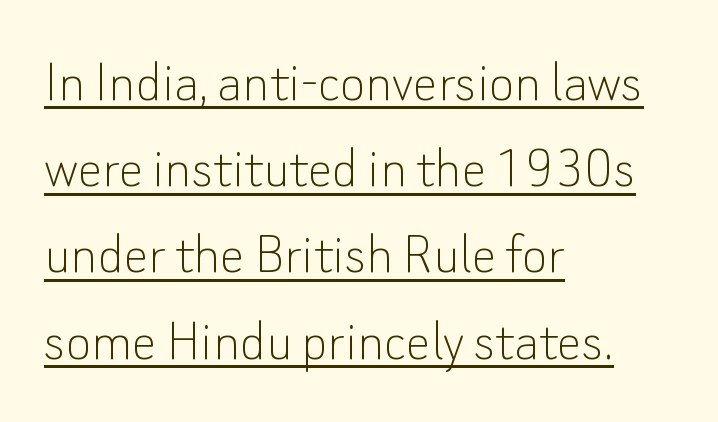
Varying glyph widths throughout — classic text-font behaviour. You can tell from the bare stems that sans-serif type was used. The letters sit at their default tracking, neither squeezed nor spread. The letters look calm and open, with moderate or lighter stems.
